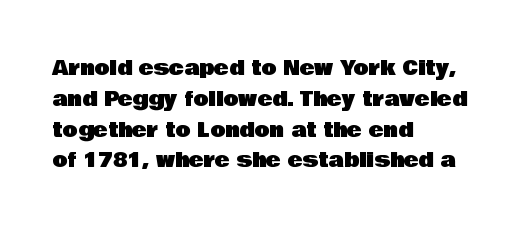
The image shows 20 px text type, upright; set left-aligned, normal line spacing (1.54x), normal letter spacing, not underlined.
